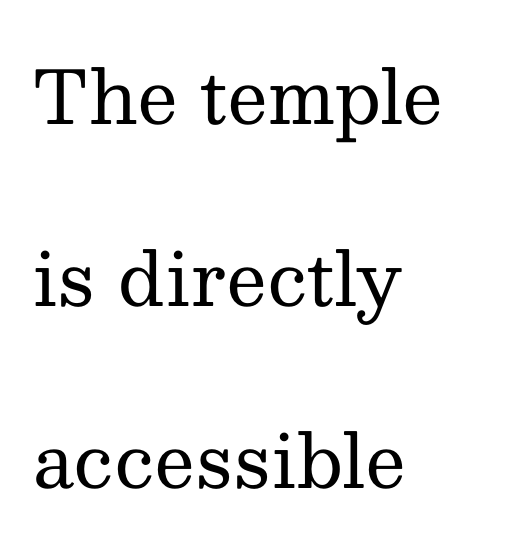
These lines are set flush left with a ragged right edge. In terms of posture, this sample is upright. Think of a printed novel: that variable character pitch is what you see here. These glyphs show unthickened strokes, regular width or finer.
